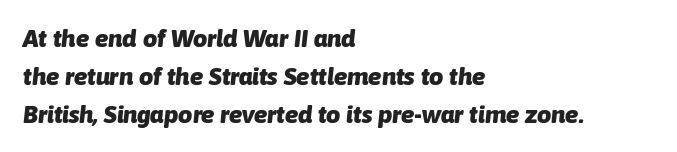
{"italic": "yes", "lean": "right", "slant_degrees": 6, "bold": "yes", "underline": "no", "align": "left", "line_spacing": "normal", "line_spacing_ratio": 1.52, "letter_spacing": "normal", "letter_spacing_em": 0.0, "glyph_px": 25}
